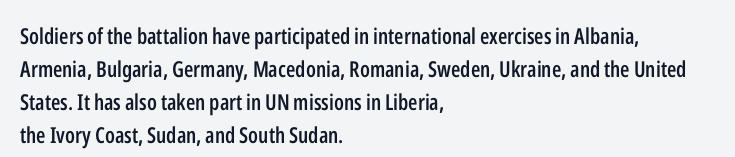
{"italic": "no", "bold": "semi", "underline": "no", "align": "left", "line_spacing": "normal", "line_spacing_ratio": 1.5, "letter_spacing": "normal", "letter_spacing_em": 0.0, "glyph_px": 22}
